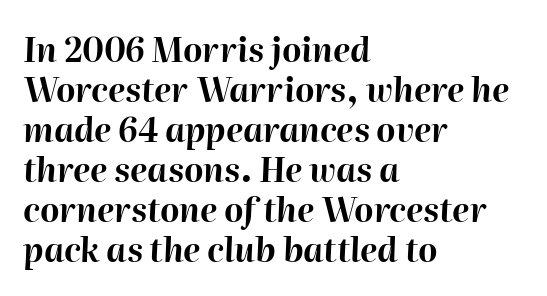
Q: Is the text bold? A: Yes.
Q: Is the text italic (slanted)? A: Yes, it leans right by about 2 degrees.
Q: Is the text underlined? A: No.
Q: How is the paragraph aligned? A: Left-aligned.
Q: Is the spacing between letters normal or unusually wide? A: Normal.
Q: Width (condensed, normal, or wide)? A: Normal.
Q: Stroke contrast? A: High.
Q: x-height? A: Medium.
Q: Monospaced? A: No.
